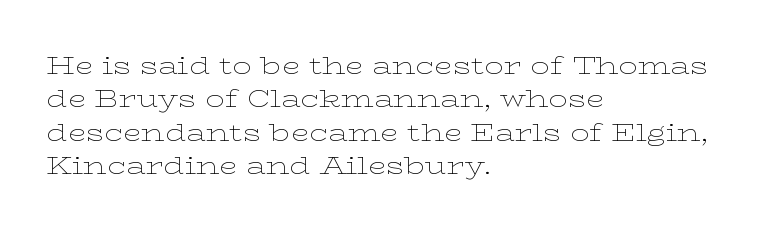
Q: Is the text bold? A: No.
Q: Is the text italic (slanted)? A: No, it is upright.
Q: Is the text underlined? A: No.
Q: How is the paragraph aligned? A: Left-aligned.
Q: Is the spacing between letters normal or unusually wide? A: Normal.
Q: Is the spacing between lines tight, normal or loose? A: Normal.
